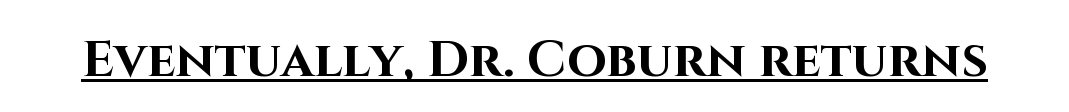
Q: Is the text bold? A: Yes.
Q: Is the text italic (slanted)? A: No, it is upright.
Q: Is the typeface a serif or a sans-serif typeface? A: Sans-serif.
Q: Is the text underlined? A: Yes.
Q: Is the spacing between letters normal or unusually wide? A: Normal.
Q: Width (condensed, normal, or wide)? A: Normal.
Q: Stroke contrast? A: High.
Q: x-height? A: Large.
Q: Monospaced? A: No.
